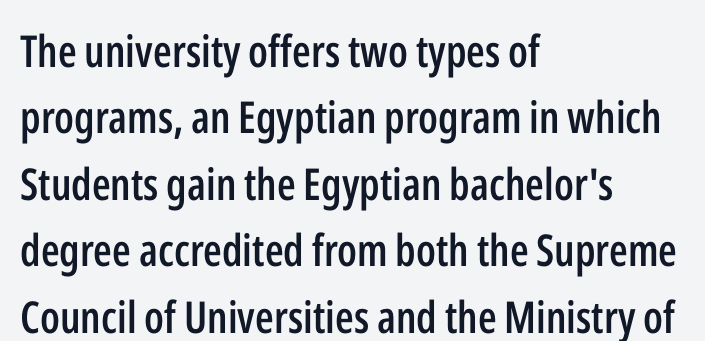
The image shows 44 px semibold, condensed sans-serif type, upright; set left-aligned, normal line spacing (1.51x), normal letter spacing, not underlined; low stroke contrast and a medium x-height.
